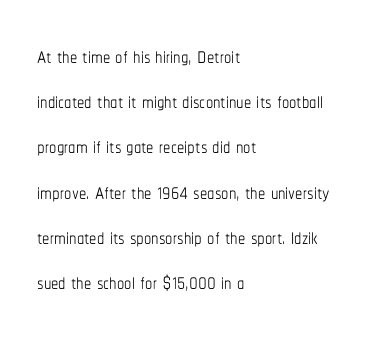
One-word summary of the alignment: left. The font's upright variant was chosen for this text. Has an underline been added? It has not. The letters advance in unequal steps, a hallmark of proportional type. The passage shown has conventional tracking throughout. One glance says typical: line gaps are just what's usual.
